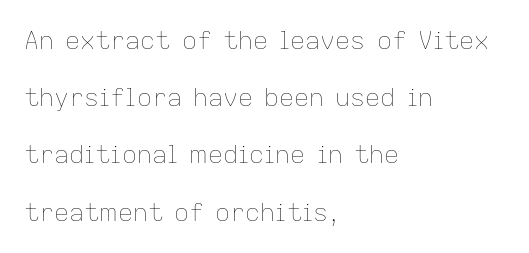
The image shows 25 px text type, upright; set left-aligned, loose line spacing (2.29x), normal letter spacing, not underlined.
